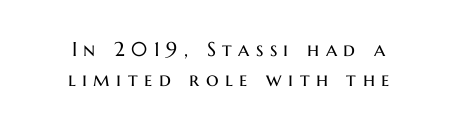
{"italic": "no", "bold": "no", "underline": "no", "align": "center", "line_spacing": "normal", "line_spacing_ratio": 1.52, "letter_spacing": "wide", "letter_spacing_em": 0.32, "glyph_px": 20}
